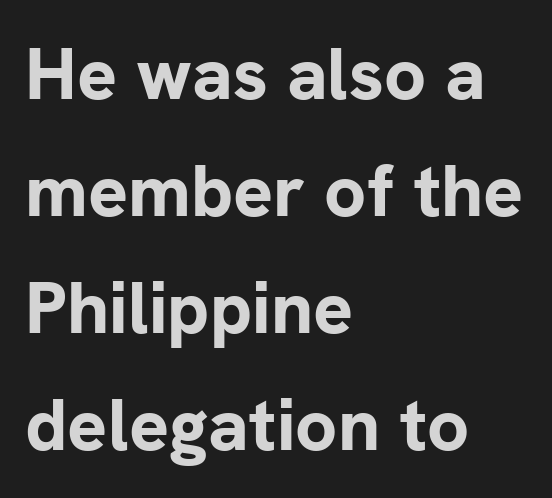
{"serif": "no", "italic": "no", "bold": "yes", "weight": "bold", "width": "normal", "stroke_contrast": "low", "x_height": "medium", "monospaced": "no", "underline": "no", "align": "left", "line_spacing": "normal", "line_spacing_ratio": 1.58, "letter_spacing": "normal", "letter_spacing_em": 0.0, "glyph_px": 74}
